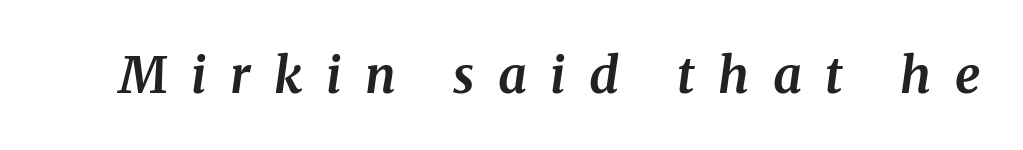
The image shows 50 px bold serif type, italic (leaning right); set unusually wide letter spacing (+0.47 em), not underlined; medium stroke contrast and a medium x-height.
